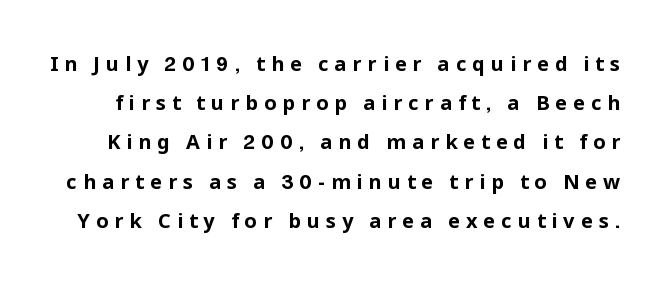
Posture: upright roman. Display-style spreading of the glyphs; the letterfit is very open. Weight: bold. Leading: increased.
